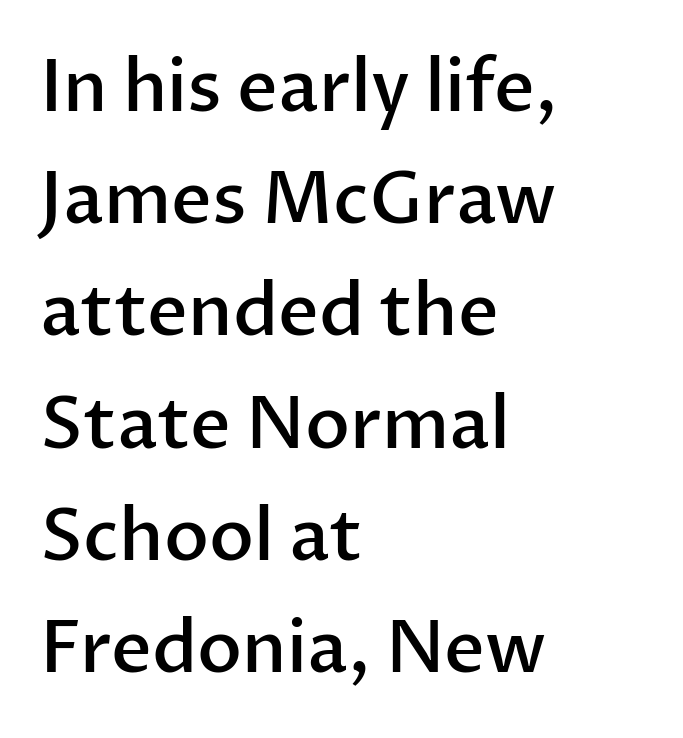
The image shows 71 px semibold sans-serif type, upright; set left-aligned, normal line spacing (1.58x), normal letter spacing, not underlined; low stroke contrast and a medium x-height.
